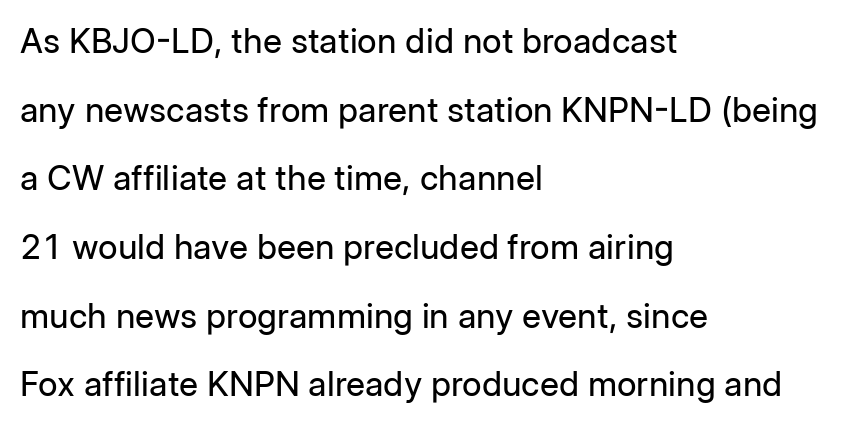
{"serif": "no", "italic": "no", "bold": "no", "weight": "regular", "width": "normal", "stroke_contrast": "low", "x_height": "medium", "monospaced": "no", "underline": "no", "align": "left", "line_spacing": "loose", "line_spacing_ratio": 2.02, "letter_spacing": "normal", "letter_spacing_em": 0.0, "glyph_px": 34}
